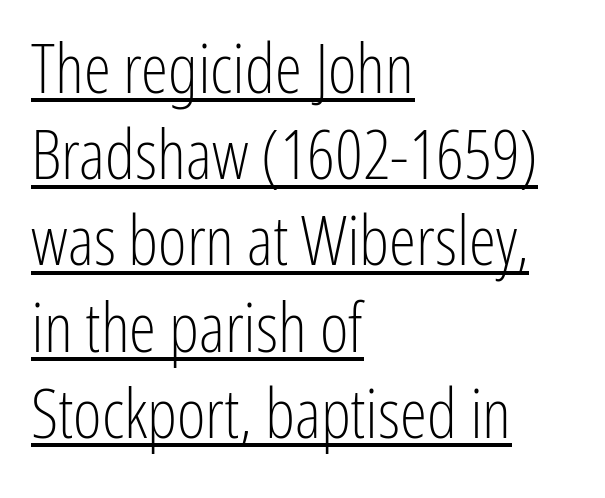
Q: Is the text bold? A: No.
Q: Is the text italic (slanted)? A: No, it is upright.
Q: Is the typeface a serif or a sans-serif typeface? A: Sans-serif.
Q: Is the text underlined? A: Yes.
Q: How is the paragraph aligned? A: Left-aligned.
Q: Is the spacing between letters normal or unusually wide? A: Normal.
Q: Is the spacing between lines tight, normal or loose? A: Normal.
Q: Width (condensed, normal, or wide)? A: Condensed.
Q: Stroke contrast? A: Low.
Q: x-height? A: Medium.
Q: Monospaced? A: No.
